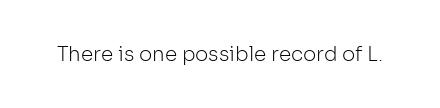
The image shows 20 px text type, upright; set normal letter spacing, not underlined.
